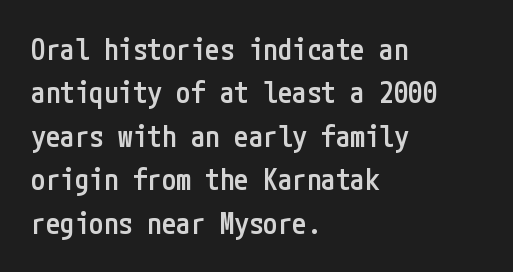
{"serif": "no", "italic": "no", "bold": "semi", "weight": "semibold", "width": "condensed", "stroke_contrast": "low", "x_height": "medium", "underline": "no", "align": "left", "line_spacing": "normal", "line_spacing_ratio": 1.5, "letter_spacing": "normal", "letter_spacing_em": 0.0, "glyph_px": 29}
